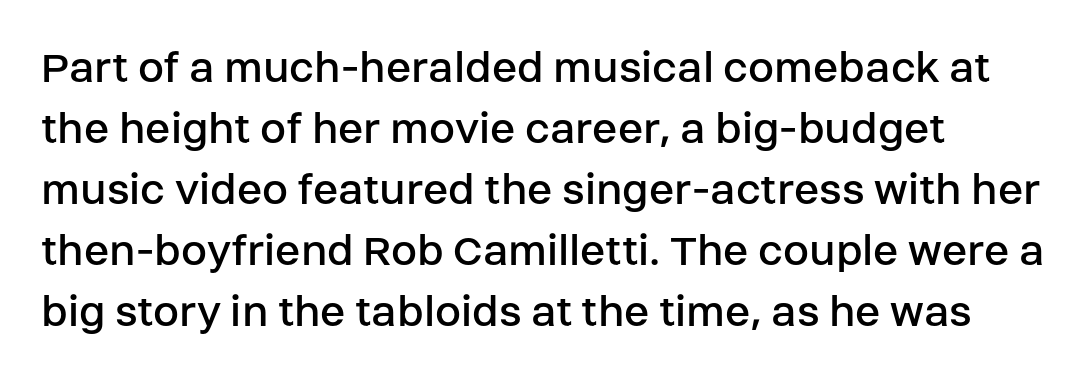
Look at the tracking — it's just the regular setting, nothing added. The passage shown stacks its lines at a standard gap. If you drew a line through each stem, it would be perfectly vertical. Descender tails drop into unmarked territory. The letters look calm and open, with moderate or lighter stems.
